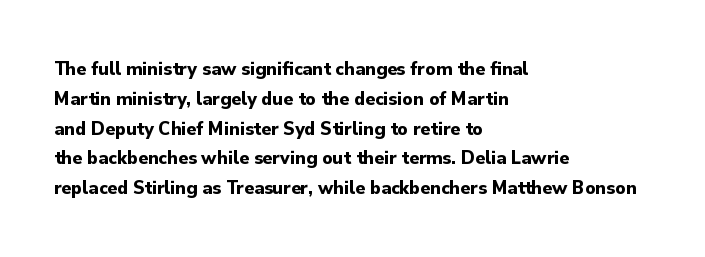
The image shows 20 px bold type, upright; set left-aligned, normal line spacing (1.49x), normal letter spacing, not underlined.
